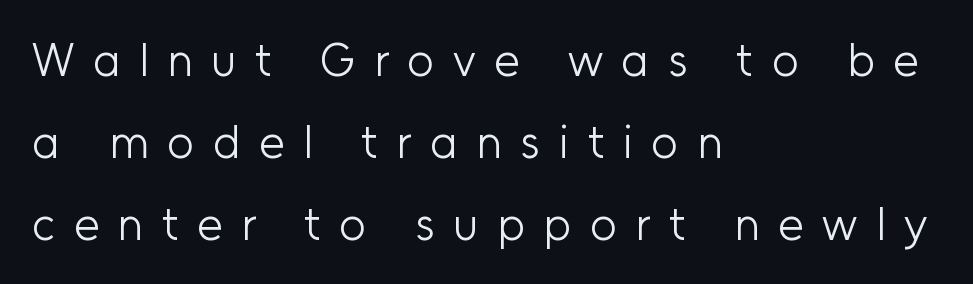
Q: Is the text bold? A: No.
Q: Is the text italic (slanted)? A: No, it is upright.
Q: Is the typeface a serif or a sans-serif typeface? A: Sans-serif.
Q: Is the text underlined? A: No.
Q: How is the paragraph aligned? A: Left-aligned.
Q: Is the spacing between letters normal or unusually wide? A: Unusually wide.
Q: Width (condensed, normal, or wide)? A: Normal.
Q: Stroke contrast? A: Low.
Q: x-height? A: Medium.
Q: Monospaced? A: No.
